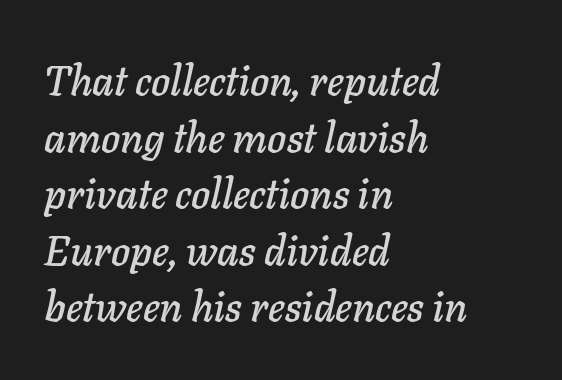
{"italic": "yes", "lean": "right", "slant_degrees": 11, "width": "normal", "stroke_contrast": "low", "x_height": "medium", "monospaced": "no", "underline": "no", "align": "left", "line_spacing": "normal", "line_spacing_ratio": 1.38, "letter_spacing": "normal", "letter_spacing_em": 0.0, "glyph_px": 41}
